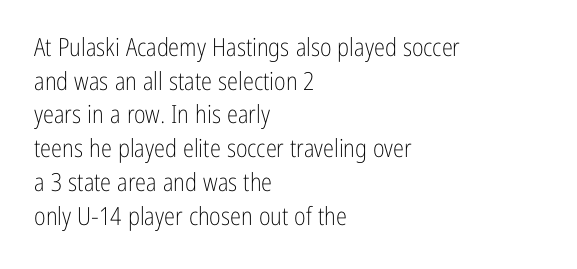
Honestly, there is no underline to notice here at all. When letters stand straight like this, we call the style roman or upright. The passage shown stacks its lines at a standard gap. Horizontal alignment here is leftward, the default for most running prose. Ink coverage per letter is moderate at most.
